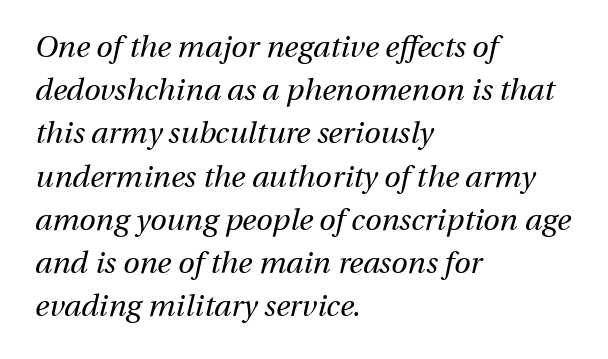
{"italic": "yes", "lean": "right", "slant_degrees": 13, "bold": "no", "weight": "regular", "width": "normal", "stroke_contrast": "medium", "x_height": "medium", "monospaced": "no", "underline": "no", "align": "left", "line_spacing": "normal", "line_spacing_ratio": 1.44, "letter_spacing": "normal", "letter_spacing_em": 0.0, "glyph_px": 30}
